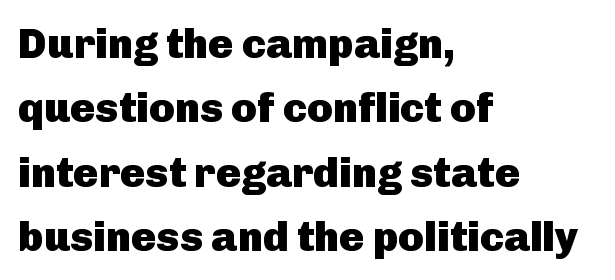
The image shows 42 px heavy sans-serif type, upright; set left-aligned, normal line spacing (1.53x), normal letter spacing, not underlined; low stroke contrast and a medium x-height.
